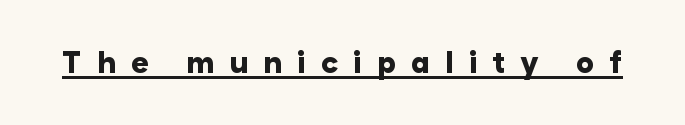
Students, this is bold: see how much ink each stroke carries. The letters are spread apart with noticeably loose tracking. The text was rendered using a sans face with plain stroke endings. These lines are rendered in a variable-pitch font. Ordinary non-slanted type is in use.
